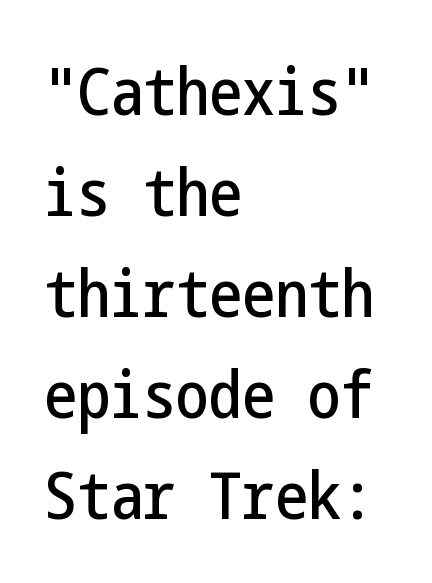
The paragraph shown leans on its left margin. The letters sit at their default tracking, neither squeezed nor spread. The strip under each line holds only bare page. Evenly set lines give the paragraph a standard silhouette. The font's upright variant was chosen for this text.
